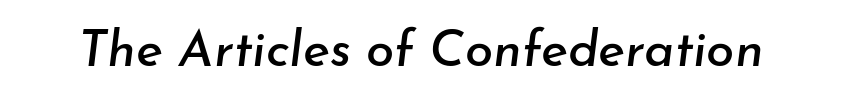
The image shows 51 px text type, italic (leaning right); set normal letter spacing, not underlined; low stroke contrast and a small x-height.
